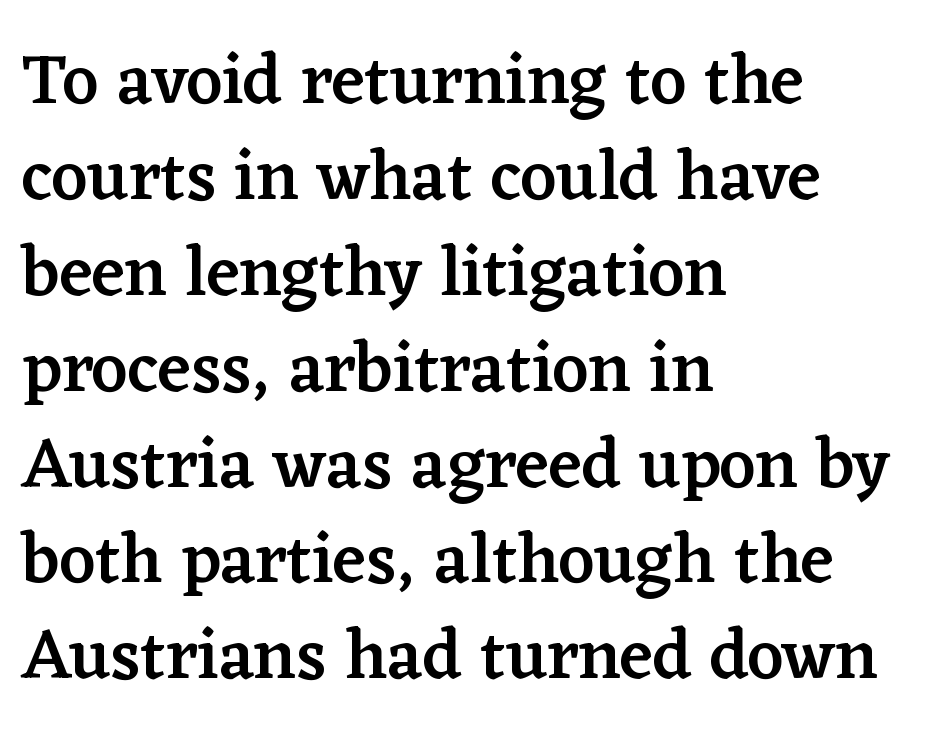
The image shows 70 px semibold serif type, upright; set left-aligned, normal line spacing (1.37x), normal letter spacing, not underlined; low stroke contrast and a medium x-height.
